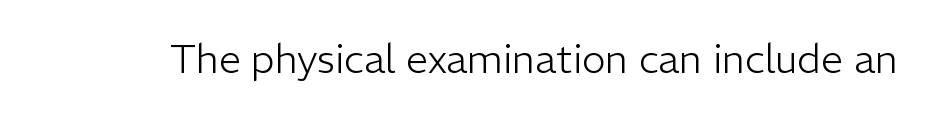
The image shows 40 px light sans-serif type, upright; set normal letter spacing, not underlined; low stroke contrast and a medium x-height.
